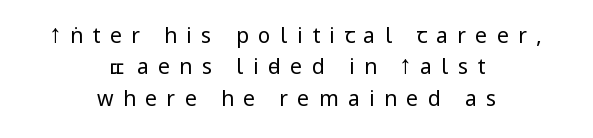
In terms of leading, this rendering sits right in the middle. Inter-character spacing is expanded well beyond the font's built-in metrics. The strip under each line holds only bare page. These lines stack symmetrically, like a column narrowing and widening about its center.
